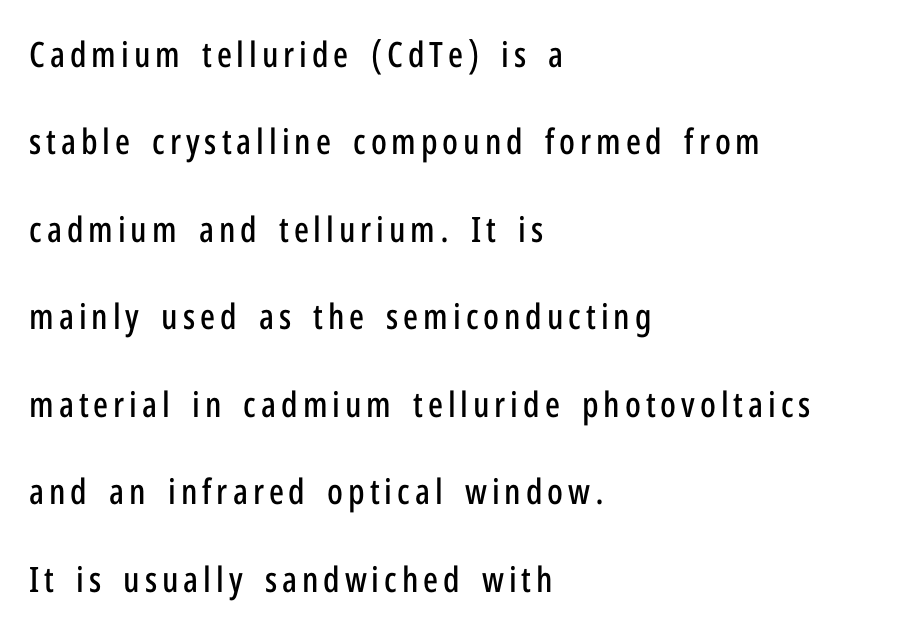
Q: Is the text italic (slanted)? A: No, it is upright.
Q: Is the typeface a serif or a sans-serif typeface? A: Sans-serif.
Q: Is the text underlined? A: No.
Q: How is the paragraph aligned? A: Left-aligned.
Q: Is the spacing between lines tight, normal or loose? A: Loose.
Q: Width (condensed, normal, or wide)? A: Condensed.
Q: Stroke contrast? A: Low.
Q: x-height? A: Medium.
Q: Monospaced? A: No.
